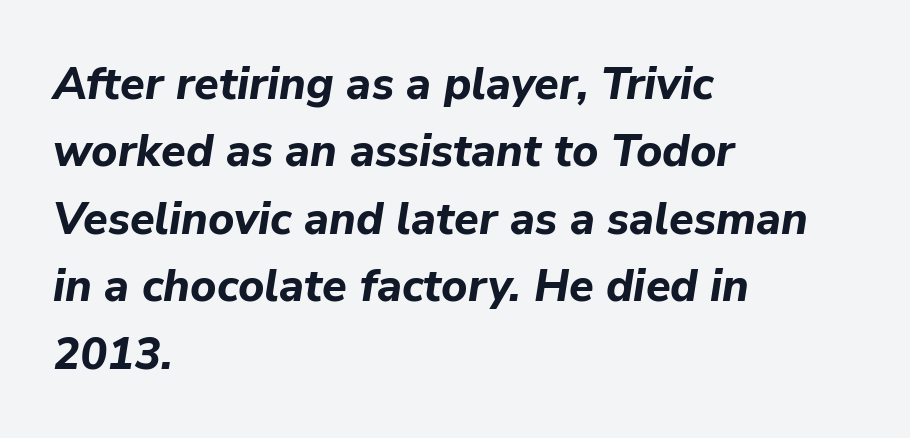
{"italic": "yes", "lean": "right", "slant_degrees": 9, "bold": "yes", "weight": "bold", "width": "normal", "stroke_contrast": "low", "x_height": "medium", "monospaced": "no", "underline": "no", "align": "left", "line_spacing": "normal", "line_spacing_ratio": 1.5, "letter_spacing": "normal", "letter_spacing_em": 0.0, "glyph_px": 45}
